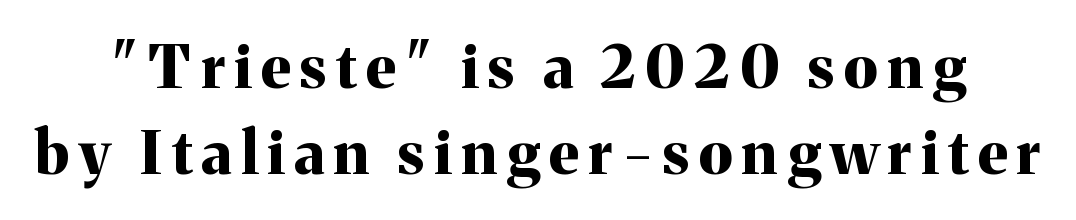
Q: Is the text bold? A: Yes.
Q: Is the text italic (slanted)? A: No, it is upright.
Q: Is the typeface a serif or a sans-serif typeface? A: Serif.
Q: Is the text underlined? A: No.
Q: Is the spacing between lines tight, normal or loose? A: Normal.
Q: Width (condensed, normal, or wide)? A: Normal.
Q: Stroke contrast? A: Medium.
Q: x-height? A: Medium.
Q: Monospaced? A: No.
